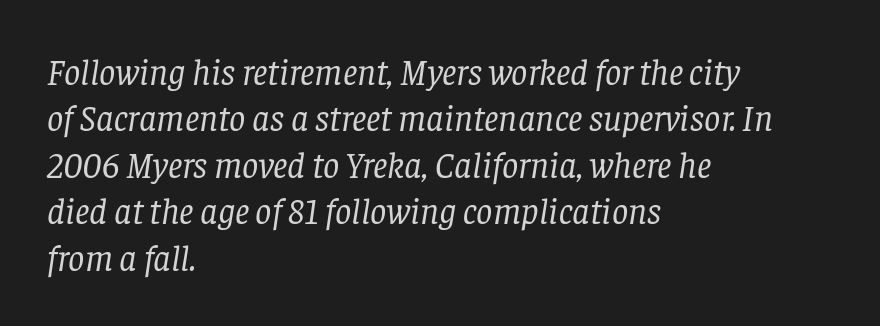
{"serif": "yes", "italic": "yes", "lean": "right", "slant_degrees": 8, "bold": "no", "weight": "regular", "width": "normal", "stroke_contrast": "low", "x_height": "large", "monospaced": "no", "underline": "no", "align": "left", "line_spacing": "normal", "line_spacing_ratio": 1.29, "letter_spacing": "normal", "letter_spacing_em": 0.0, "glyph_px": 36}
